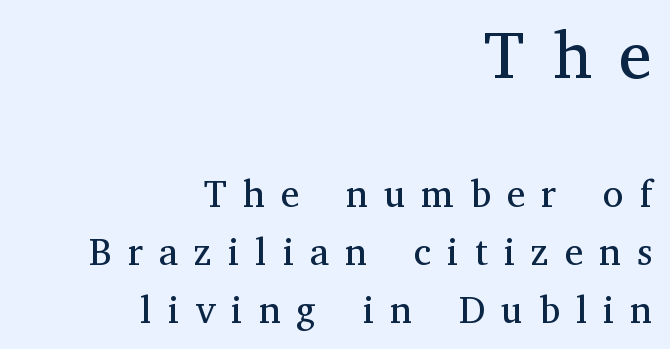
Q: Is the text bold? A: No.
Q: Is the text italic (slanted)? A: No, it is upright.
Q: Is the typeface a serif or a sans-serif typeface? A: Serif.
Q: Is the text underlined? A: No.
Q: How is the paragraph aligned? A: Right-aligned.
Q: Is the spacing between letters normal or unusually wide? A: Unusually wide.
Q: Is the spacing between lines tight, normal or loose? A: Normal.
Q: Which block of text is set in a larger size, the first (top) or the second (bottom)? A: The first (top) one.
Q: Width (condensed, normal, or wide)? A: Normal.
Q: Stroke contrast? A: Medium.
Q: x-height? A: Medium.
Q: Monospaced? A: No.
